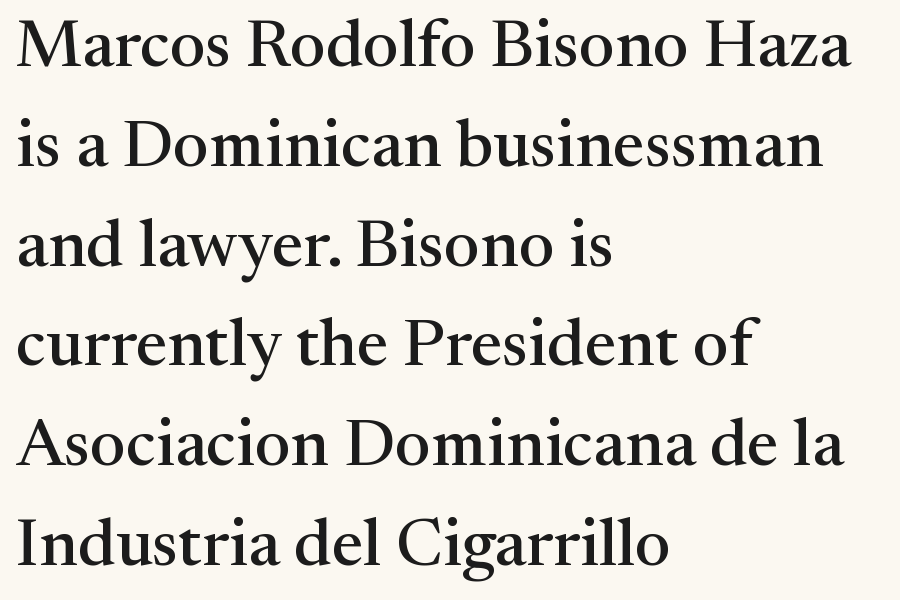
Q: Is the text italic (slanted)? A: No, it is upright.
Q: Is the typeface a serif or a sans-serif typeface? A: Serif.
Q: Is the text underlined? A: No.
Q: How is the paragraph aligned? A: Left-aligned.
Q: Is the spacing between letters normal or unusually wide? A: Normal.
Q: Is the spacing between lines tight, normal or loose? A: Normal.
Q: Width (condensed, normal, or wide)? A: Normal.
Q: Stroke contrast? A: Medium.
Q: x-height? A: Medium.
Q: Monospaced? A: No.
